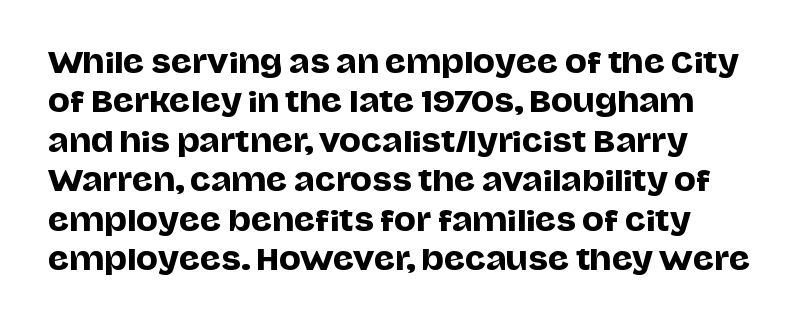
Q: Is the text italic (slanted)? A: No, it is upright.
Q: Is the typeface a serif or a sans-serif typeface? A: Sans-serif.
Q: Is the text underlined? A: No.
Q: Is the spacing between letters normal or unusually wide? A: Normal.
Q: Is the spacing between lines tight, normal or loose? A: Normal.
Q: Width (condensed, normal, or wide)? A: Normal.
Q: Stroke contrast? A: Low.
Q: x-height? A: Large.
Q: Monospaced? A: No.
